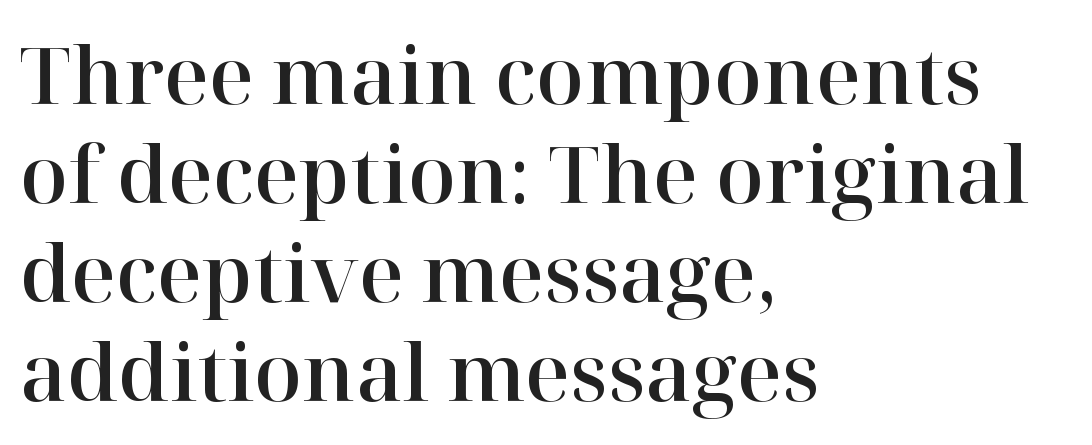
Q: Is the text italic (slanted)? A: No, it is upright.
Q: Is the typeface a serif or a sans-serif typeface? A: Serif.
Q: Is the text underlined? A: No.
Q: How is the paragraph aligned? A: Left-aligned.
Q: Is the spacing between letters normal or unusually wide? A: Normal.
Q: Is the spacing between lines tight, normal or loose? A: Normal.
Q: Width (condensed, normal, or wide)? A: Normal.
Q: Stroke contrast? A: High.
Q: x-height? A: Medium.
Q: Monospaced? A: No.
